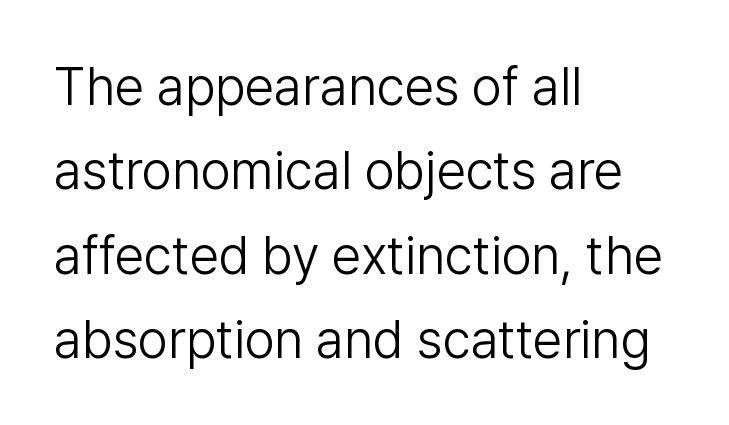
The image shows 53 px light sans-serif type, upright; set left-aligned, normal line spacing (1.59x), normal letter spacing, not underlined; low stroke contrast and a medium x-height.
